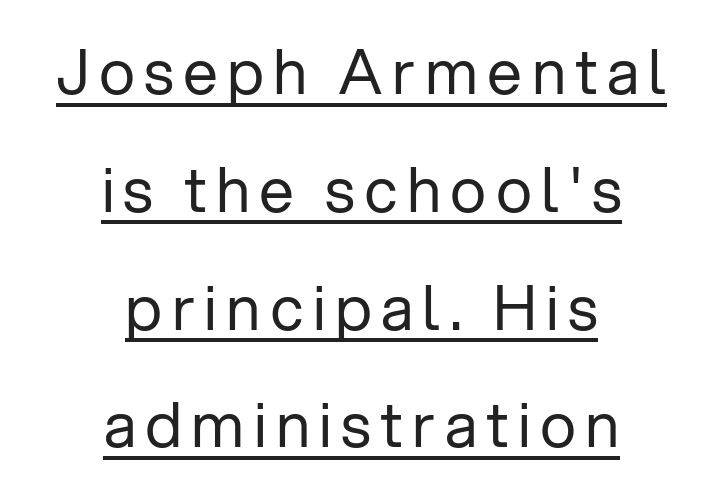
{"serif": "no", "italic": "no", "bold": "no", "weight": "regular", "width": "normal", "stroke_contrast": "low", "x_height": "medium", "monospaced": "no", "underline": "yes", "align": "center", "line_spacing": "loose", "line_spacing_ratio": 1.9, "glyph_px": 62}
